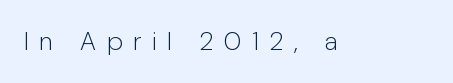
The rendering inserts visible extra space after every character. The characters are drawn with everyday or finer stroke widths. The type sits square on the baseline with zero lean. Anything drawn beneath the words? Only blank space.
